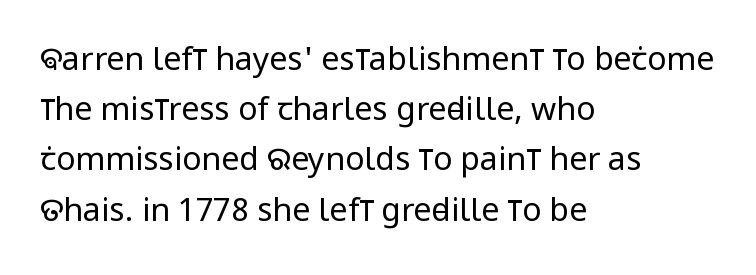
Q: Is the text bold? A: No.
Q: Is the text italic (slanted)? A: No, it is upright.
Q: Is the typeface a serif or a sans-serif typeface? A: Sans-serif.
Q: Is the text underlined? A: No.
Q: How is the paragraph aligned? A: Left-aligned.
Q: Is the spacing between letters normal or unusually wide? A: Normal.
Q: Is the spacing between lines tight, normal or loose? A: Normal.
Q: Width (condensed, normal, or wide)? A: Condensed.
Q: Stroke contrast? A: Low.
Q: x-height? A: Large.
Q: Monospaced? A: No.
